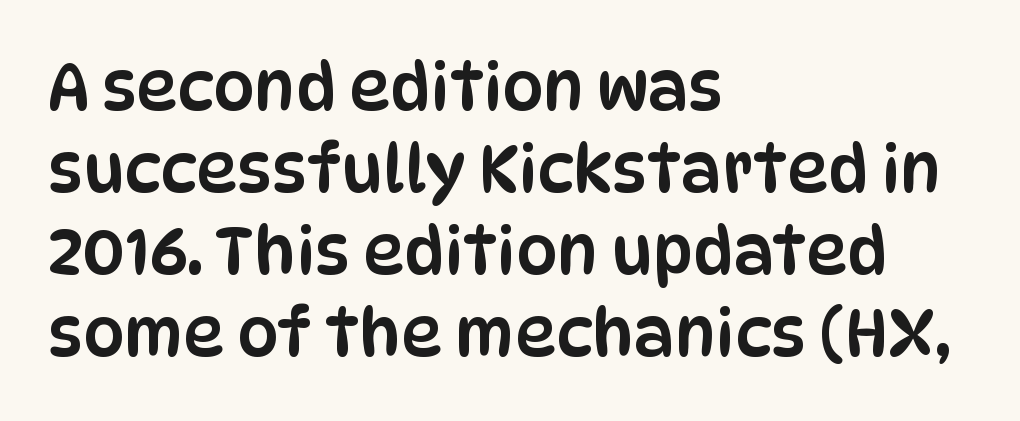
The image shows 65 px condensed sans-serif type, upright; set left-aligned, normal line spacing (1.26x), normal letter spacing, not underlined; low stroke contrast and a large x-height.
